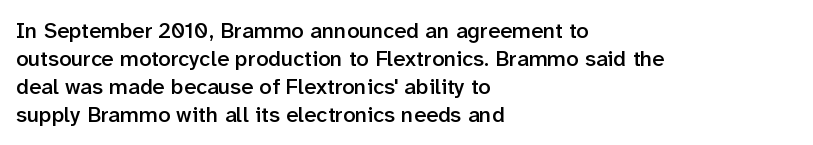
Q: Is the text bold? A: Semi-bold.
Q: Is the text italic (slanted)? A: No, it is upright.
Q: Is the text underlined? A: No.
Q: How is the paragraph aligned? A: Left-aligned.
Q: Is the spacing between letters normal or unusually wide? A: Normal.
Q: Is the spacing between lines tight, normal or loose? A: Normal.
